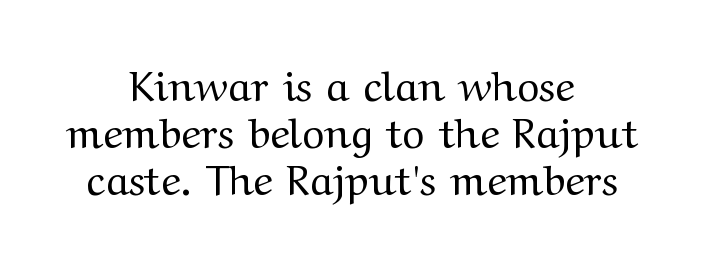
{"serif": "yes", "italic": "no", "bold": "no", "weight": "regular", "width": "wide", "stroke_contrast": "medium", "x_height": "medium", "monospaced": "no", "underline": "no", "align": "center", "line_spacing": "tight", "line_spacing_ratio": 1.12, "letter_spacing": "normal", "letter_spacing_em": 0.0, "glyph_px": 42}
